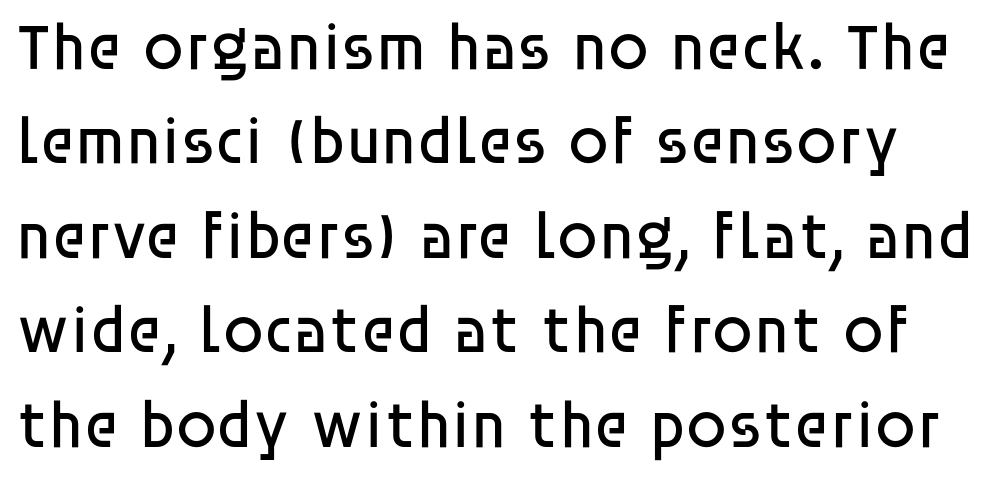
{"serif": "no", "italic": "no", "bold": "no", "weight": "regular", "width": "normal", "stroke_contrast": "low", "x_height": "large", "monospaced": "no", "underline": "no", "line_spacing": "normal", "line_spacing_ratio": 1.43, "letter_spacing": "normal", "letter_spacing_em": 0.0, "glyph_px": 66}
